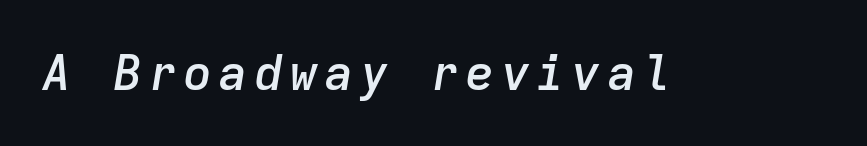
The image shows 49 px semibold type, italic (leaning right), monospaced; set not underlined; low stroke contrast and a medium x-height.
